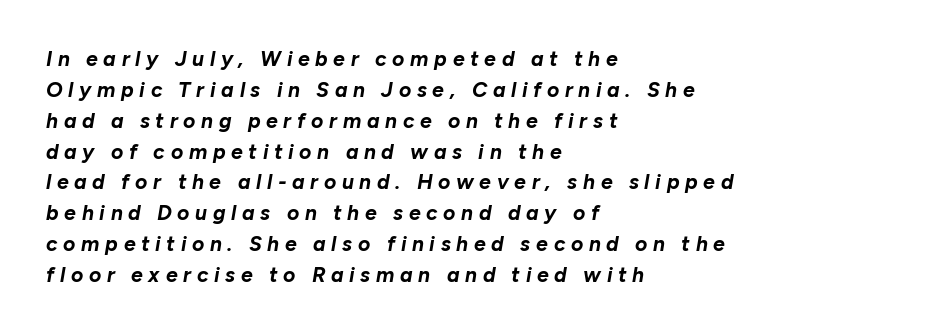
Q: Is the text bold? A: Yes.
Q: Is the text italic (slanted)? A: Yes, it leans right by about 10 degrees.
Q: Is the text underlined? A: No.
Q: How is the paragraph aligned? A: Left-aligned.
Q: Is the spacing between letters normal or unusually wide? A: Unusually wide.
Q: Is the spacing between lines tight, normal or loose? A: Normal.
